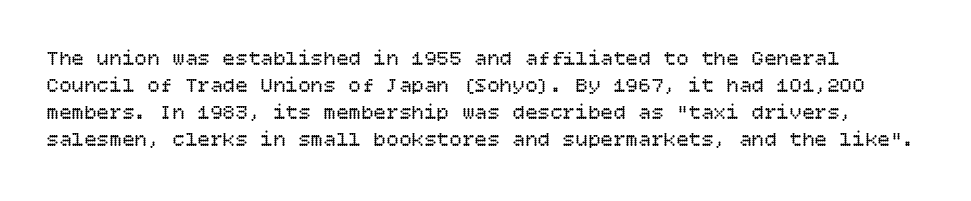
The image shows 21 px text type, upright; set normal line spacing (1.28x), normal letter spacing, not underlined.
